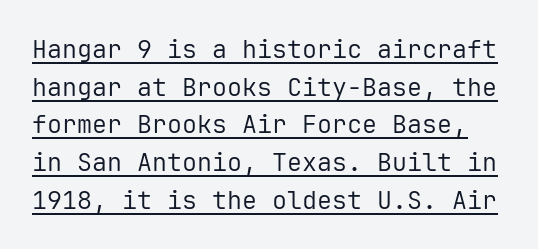
Q: Is the text bold? A: No.
Q: Is the text italic (slanted)? A: No, it is upright.
Q: Is the text underlined? A: Yes.
Q: Is the spacing between letters normal or unusually wide? A: Normal.
Q: Is the spacing between lines tight, normal or loose? A: Normal.
